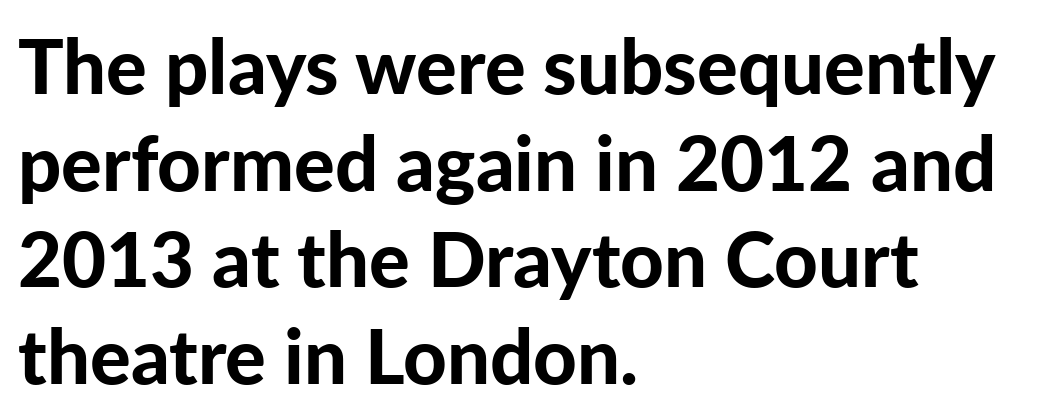
Q: Is the text bold? A: Yes.
Q: Is the text italic (slanted)? A: No, it is upright.
Q: Is the typeface a serif or a sans-serif typeface? A: Sans-serif.
Q: Is the text underlined? A: No.
Q: How is the paragraph aligned? A: Left-aligned.
Q: Is the spacing between letters normal or unusually wide? A: Normal.
Q: Is the spacing between lines tight, normal or loose? A: Normal.
Q: Width (condensed, normal, or wide)? A: Normal.
Q: Stroke contrast? A: Low.
Q: x-height? A: Medium.
Q: Monospaced? A: No.
